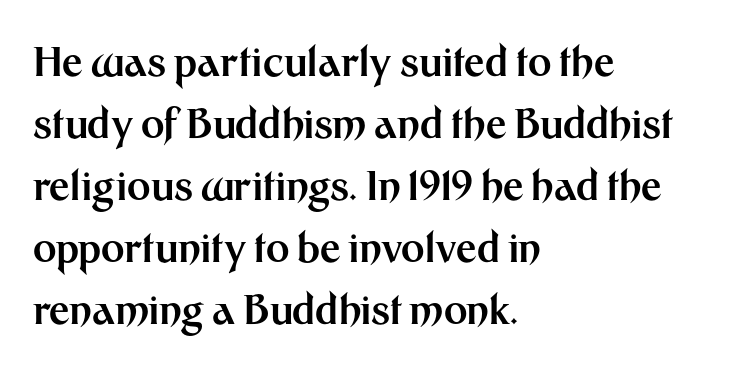
The image shows 40 px bold sans-serif type, upright; set left-aligned, normal line spacing (1.55x), normal letter spacing, not underlined; medium stroke contrast and a medium x-height.
